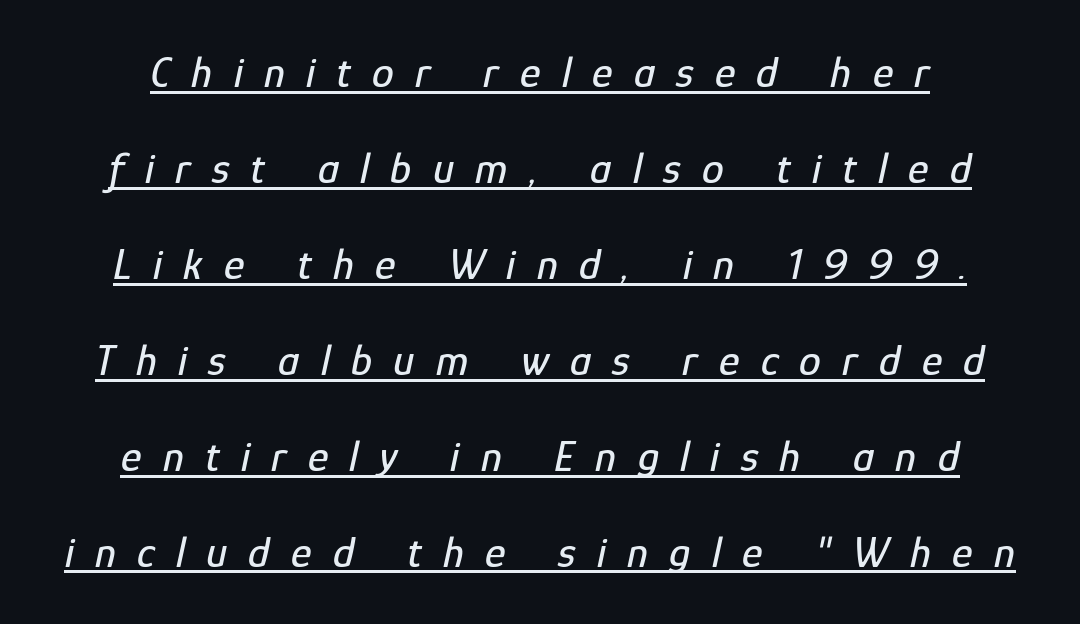
The image shows 44 px condensed type, italic (leaning right); set loose line spacing (2.18x), unusually wide letter spacing (+0.48 em), underlined; low stroke contrast and a medium x-height.
